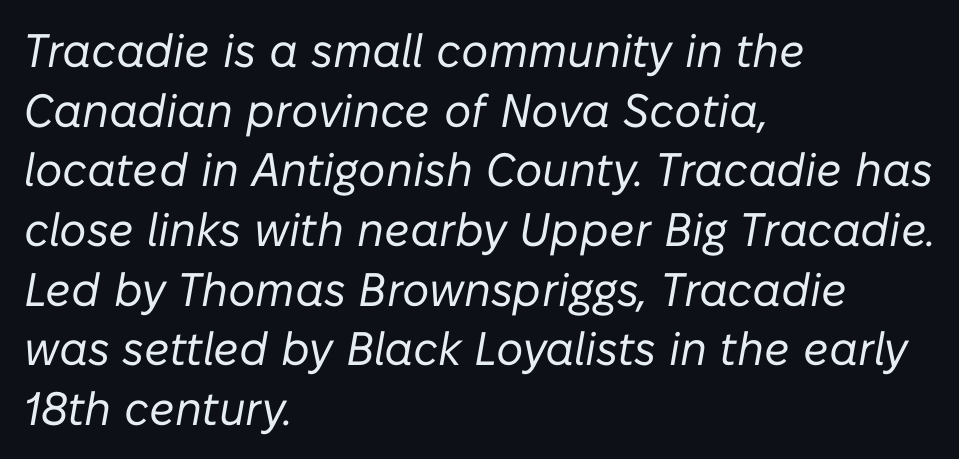
The image shows 47 px regular-weight type, italic (leaning right); set left-aligned, normal line spacing (1.27x), normal letter spacing, not underlined; low stroke contrast and a medium x-height.
